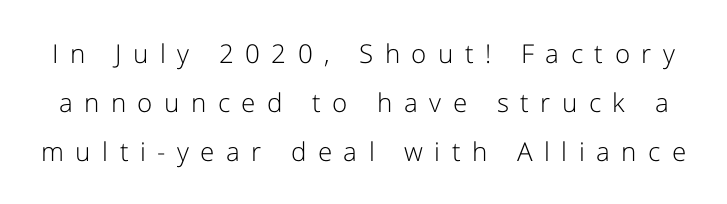
These lines were composed using upright roman letters. The letterforms stand isolated, each surrounded by extra space. The baseline area is clear. Summary of weight: not heavy and not bold.
